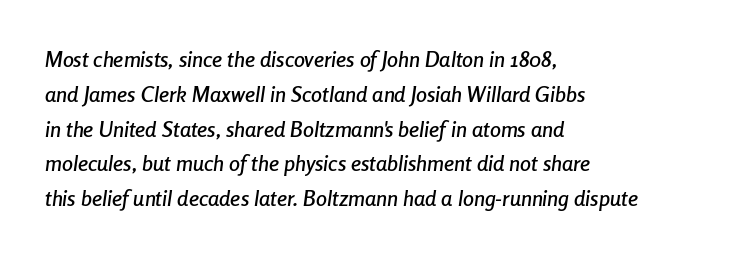
The paragraph has a hard left edge and a soft right edge. Is the type slanted? Yes — the strokes lean at a clear angle. The rendering uses a moderate line-height, typical for paragraphs. Bare-footed words on every line. The passage shown has conventional tracking throughout.
